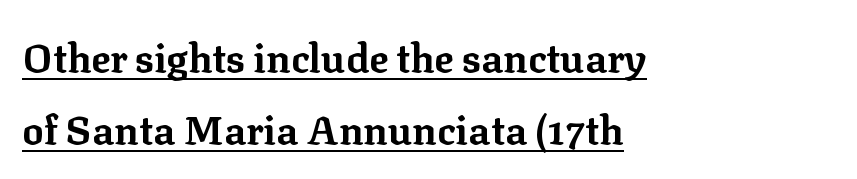
Q: Is the text bold? A: Yes.
Q: Is the text italic (slanted)? A: No, it is upright.
Q: Is the typeface a serif or a sans-serif typeface? A: Serif.
Q: Is the text underlined? A: Yes.
Q: How is the paragraph aligned? A: Left-aligned.
Q: Is the spacing between letters normal or unusually wide? A: Normal.
Q: Width (condensed, normal, or wide)? A: Normal.
Q: Stroke contrast? A: Low.
Q: x-height? A: Medium.
Q: Monospaced? A: No.
